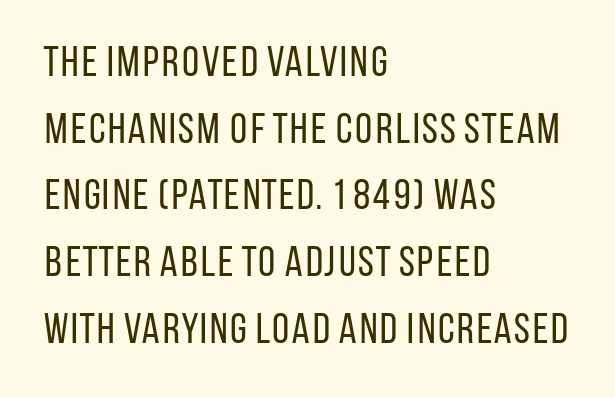
The foot of each line stays bare and open. Posture: straight, roman, zero tilt. Is the block centered? No — it sits flush against the left margin. The line texture is even and compact thanks to regular tracking.
